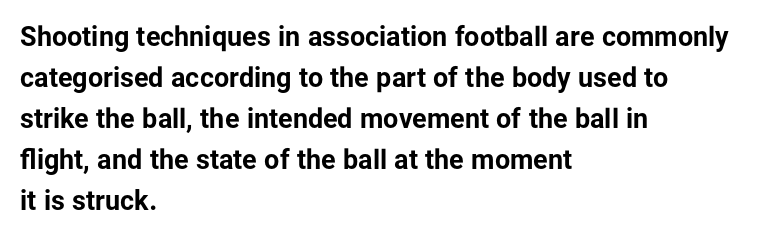
The image shows 27 px bold type, upright; set left-aligned, normal line spacing (1.52x), normal letter spacing, not underlined.
